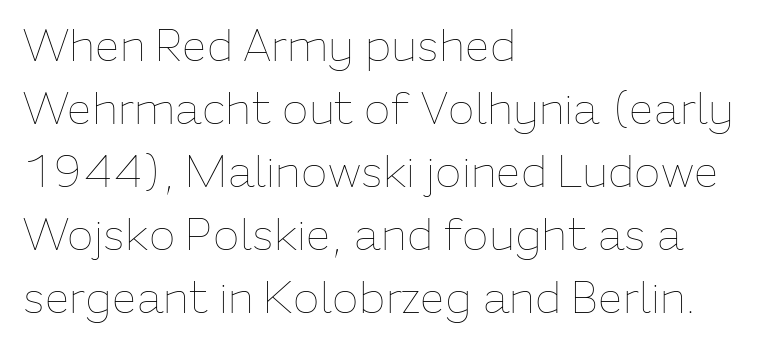
Unbolded letterforms with no extra heft. A normal amount of white space separates one row of letters from the next. These lines are rendered in a variable-pitch font. A typesetter would mark this as roman, not italic. Is the block centered? No — it sits flush against the left margin.
